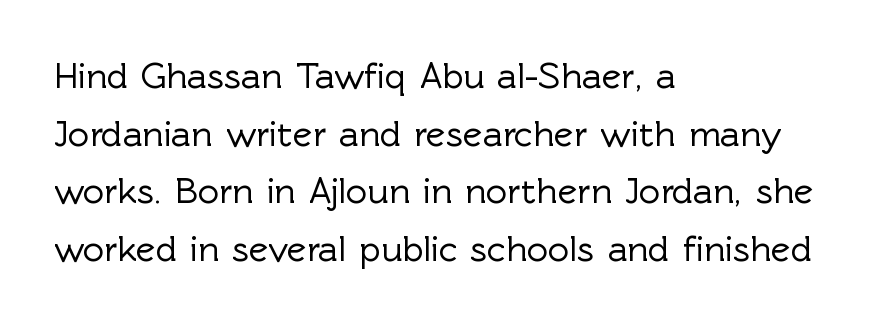
This sample uses plain, unmodified letter spacing. Is there much room between lines? A standard amount, neither cramped nor airy. Examine the stroke ends and you'll find no serifs. Reading down the block, your eye returns to a fixed left position each line. Notice how the stems are strictly vertical — no italics here. Each row of text sits above clean, open space.
